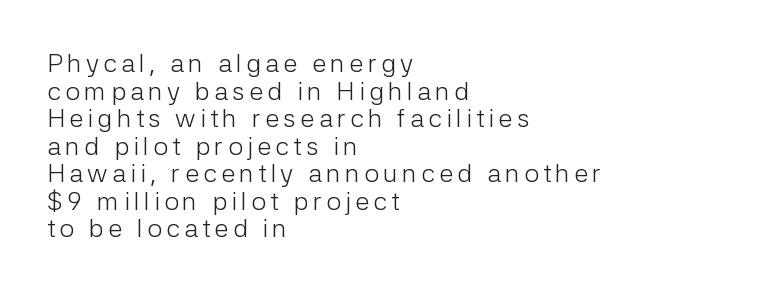
Q: Is the text bold? A: No.
Q: Is the text italic (slanted)? A: No, it is upright.
Q: Is the text underlined? A: No.
Q: How is the paragraph aligned? A: Left-aligned.
Q: Is the spacing between lines tight, normal or loose? A: Tight.
